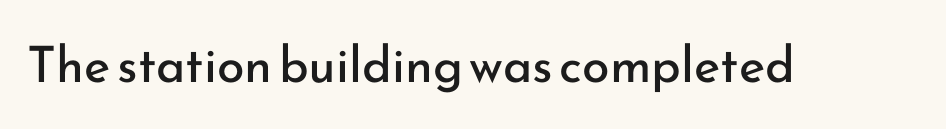
The passage shown is typed in a proportional face where columns would drift. This rendering employs a face without finishing strokes, i.e., a sans-serif. Only glyphs here, with clear space below each row. This sample uses an upright cut, with every glyph sitting square on the baseline. There is no visible air inserted between adjacent glyphs. Counters stay open thanks to moderate or lighter strokes.
